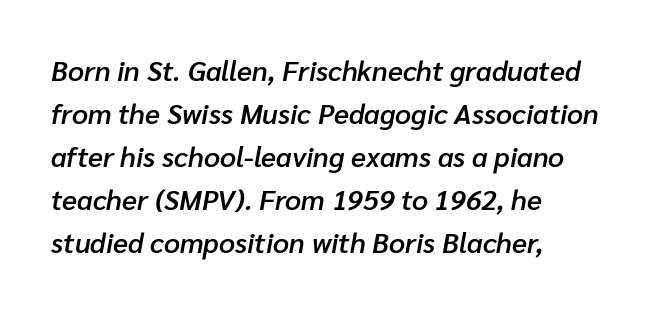
Weight: semibold (demi). Clear beneath every line of the passage. If you drew a line through each stem, it would be angled. Nobody touched the tracking dial on this one.
